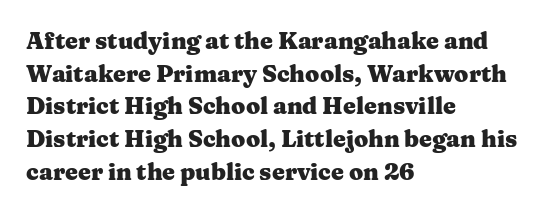
Here the glyphs are tracked normally, forming tight word shapes. One-word summary of the alignment: left. In terms of posture, this sample is upright. Notice how thick the strokes are: this is what a full bold looks like. The lines sit at an ordinary, default distance from one another.
